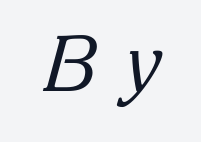
{"serif": "yes", "italic": "yes", "lean": "right", "slant_degrees": 15, "bold": "no", "weight": "regular", "width": "normal", "stroke_contrast": "low", "x_height": "medium", "monospaced": "no", "underline": "no", "letter_spacing": "wide", "letter_spacing_em": 0.32, "glyph_px": 77}
